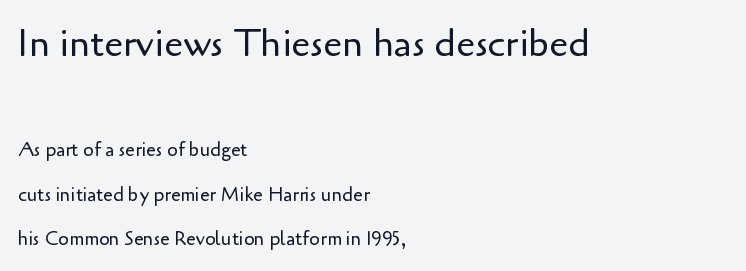
Q: Is the text bold? A: No.
Q: Is the text italic (slanted)? A: No, it is upright.
Q: Is the typeface a serif or a sans-serif typeface? A: Sans-serif.
Q: Is the text underlined? A: No.
Q: How is the paragraph aligned? A: Left-aligned.
Q: Is the spacing between letters normal or unusually wide? A: Normal.
Q: Is the spacing between lines tight, normal or loose? A: Loose.
Q: Which block of text is set in a larger size, the first (top) or the second (bottom)? A: The first (top) one.
Q: Width (condensed, normal, or wide)? A: Normal.
Q: Stroke contrast? A: Low.
Q: x-height? A: Small.
Q: Monospaced? A: No.
